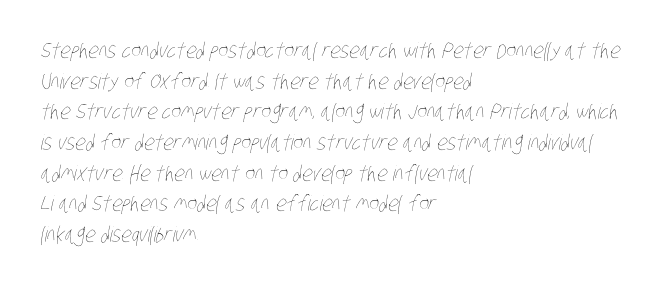
{"bold": "no", "underline": "no", "align": "left", "line_spacing": "normal", "line_spacing_ratio": 1.46, "letter_spacing": "normal", "letter_spacing_em": 0.0, "glyph_px": 21}
